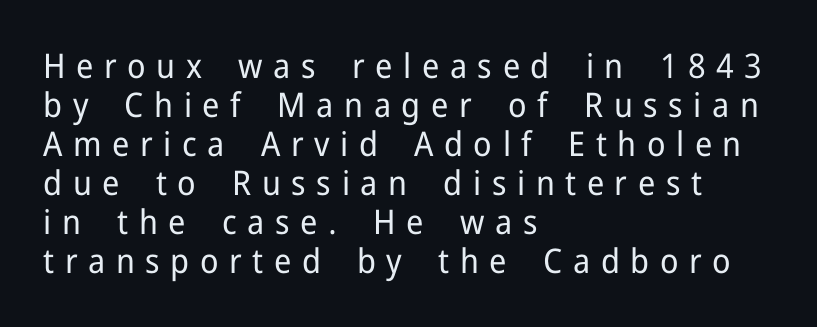
Q: Is the text bold? A: No.
Q: Is the text italic (slanted)? A: No, it is upright.
Q: Is the typeface a serif or a sans-serif typeface? A: Sans-serif.
Q: Is the text underlined? A: No.
Q: How is the paragraph aligned? A: Left-aligned.
Q: Is the spacing between letters normal or unusually wide? A: Unusually wide.
Q: Is the spacing between lines tight, normal or loose? A: Tight.
Q: Width (condensed, normal, or wide)? A: Normal.
Q: Stroke contrast? A: Low.
Q: x-height? A: Medium.
Q: Monospaced? A: No.
